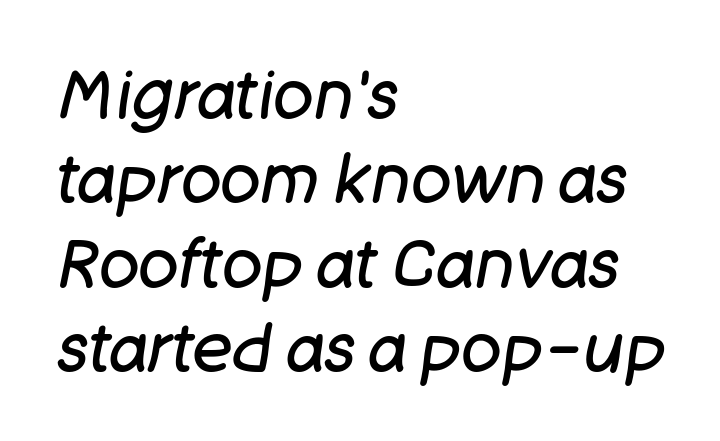
Q: Is the text bold? A: No.
Q: Is the text italic (slanted)? A: Yes, it leans right by about 11 degrees.
Q: Is the text underlined? A: No.
Q: How is the paragraph aligned? A: Left-aligned.
Q: Is the spacing between letters normal or unusually wide? A: Normal.
Q: Is the spacing between lines tight, normal or loose? A: Normal.
Q: Width (condensed, normal, or wide)? A: Normal.
Q: Stroke contrast? A: Low.
Q: x-height? A: Large.
Q: Monospaced? A: No.
